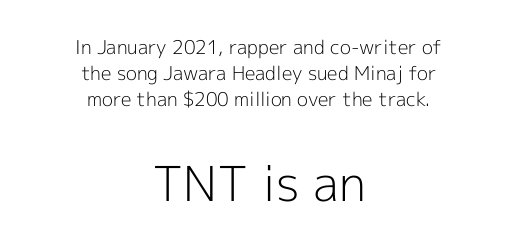
Q: Is the text bold? A: No.
Q: Is the text italic (slanted)? A: No, it is upright.
Q: Is the typeface a serif or a sans-serif typeface? A: Sans-serif.
Q: Is the text underlined? A: No.
Q: How is the paragraph aligned? A: Centered.
Q: Is the spacing between letters normal or unusually wide? A: Normal.
Q: Is the spacing between lines tight, normal or loose? A: Normal.
Q: Which block of text is set in a larger size, the first (top) or the second (bottom)? A: The second (bottom) one.
Q: Width (condensed, normal, or wide)? A: Normal.
Q: x-height? A: Medium.
Q: Monospaced? A: No.
